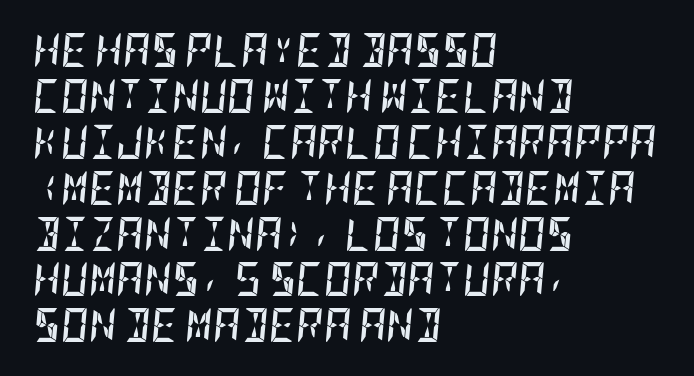
The lettering tilts uniformly, giving the passage an italic look. No word sits above an underline. The paragraph shown leans on its left margin. Default kerning and tracking; the words read as compact shapes.
